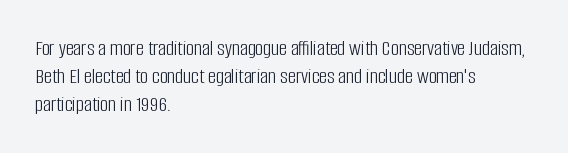
Q: Is the text bold? A: No.
Q: Is the text italic (slanted)? A: No, it is upright.
Q: Is the text underlined? A: No.
Q: How is the paragraph aligned? A: Left-aligned.
Q: Is the spacing between letters normal or unusually wide? A: Normal.
Q: Is the spacing between lines tight, normal or loose? A: Normal.
